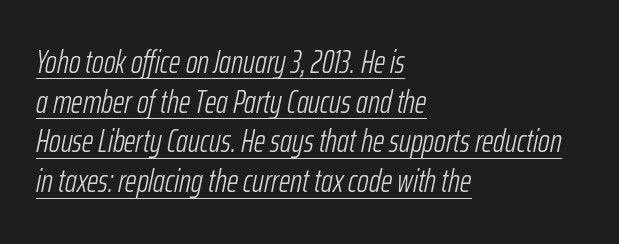
The image shows 32 px light, condensed type, italic (leaning right); set left-aligned, line spacing 1.24x, normal letter spacing, underlined; low stroke contrast and a medium x-height.
